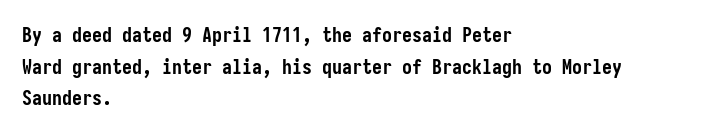
{"italic": "no", "bold": "yes", "underline": "no", "align": "left", "line_spacing": "normal", "line_spacing_ratio": 1.58, "letter_spacing": "normal", "letter_spacing_em": 0.0, "glyph_px": 20}
